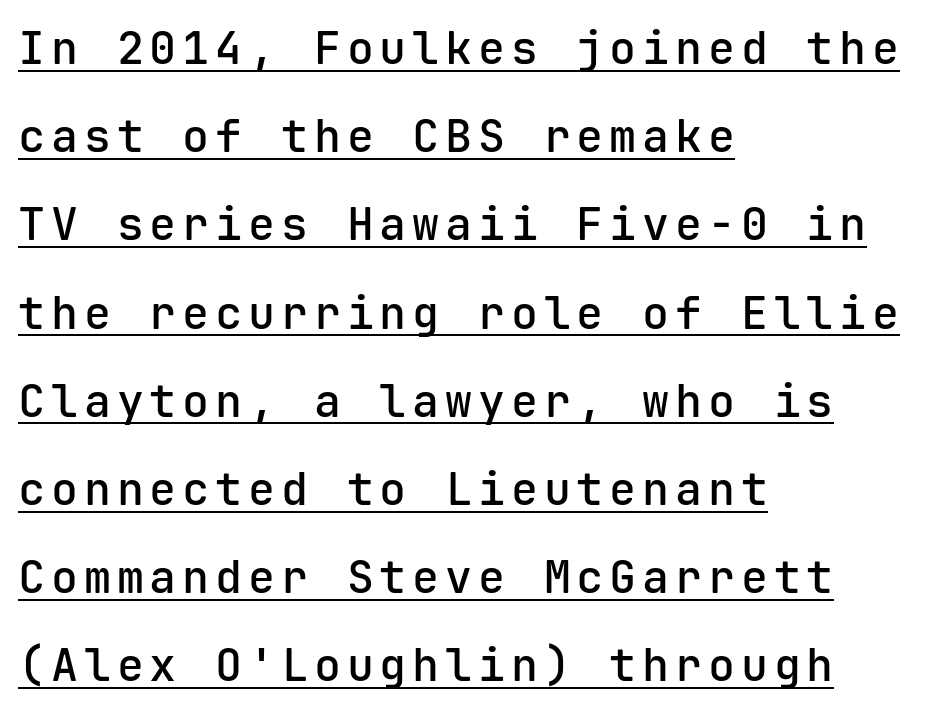
Q: Is the text bold? A: Semi-bold.
Q: Is the text italic (slanted)? A: No, it is upright.
Q: Is the typeface a serif or a sans-serif typeface? A: Sans-serif.
Q: Is the text underlined? A: Yes.
Q: How is the paragraph aligned? A: Left-aligned.
Q: Is the spacing between lines tight, normal or loose? A: Loose.
Q: Width (condensed, normal, or wide)? A: Normal.
Q: Stroke contrast? A: Low.
Q: x-height? A: Medium.
Q: Monospaced? A: Yes.
